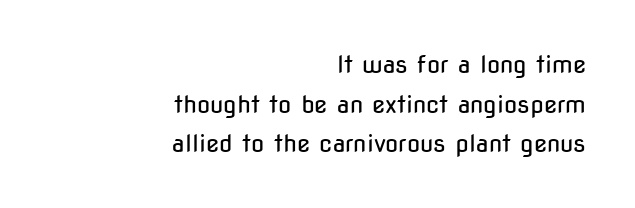
{"italic": "no", "bold": "no", "underline": "no", "align": "right", "line_spacing": "normal", "line_spacing_ratio": 1.65, "letter_spacing": "normal", "letter_spacing_em": 0.0, "glyph_px": 24}
